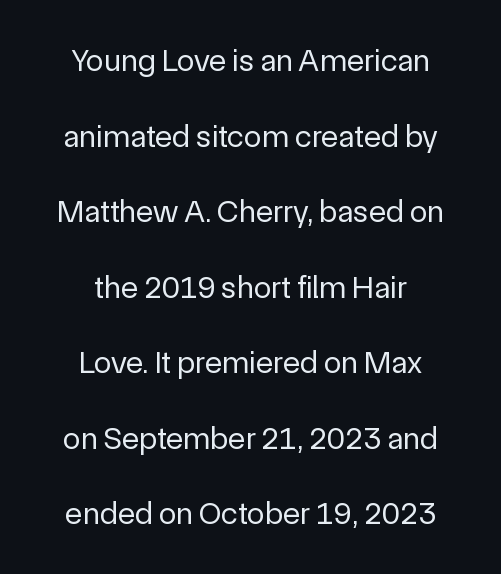
The image shows 32 px regular-weight sans-serif type, upright; set centered, loose line spacing (2.36x), normal letter spacing, not underlined; a medium x-height.
